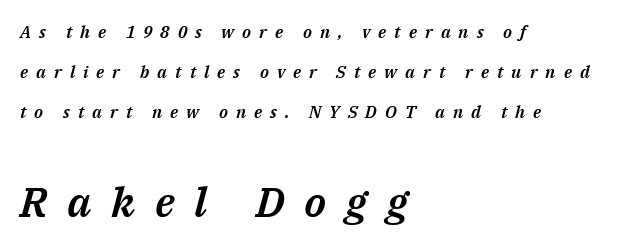
The block sitting lower on the canvas is the one with enlarged characters. This sample has the flowing, uneven cadence of proportional lettering. This is oblique type, the kind used for emphasis or titles. A clean baseline with only descenders dipping below it. Someone cranked the tracking dial way up on this one. A typesetter would call this leading open, well beyond the default.
